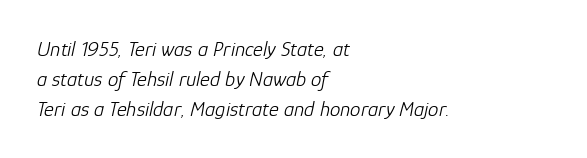
{"italic": "yes", "lean": "right", "slant_degrees": 12, "bold": "no", "underline": "no", "align": "left", "line_spacing": "normal", "line_spacing_ratio": 1.42, "letter_spacing": "normal", "letter_spacing_em": 0.0, "glyph_px": 21}
